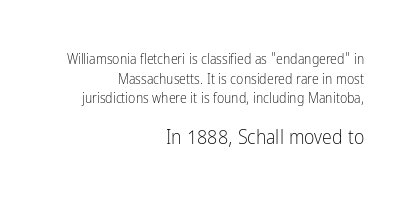
Stems and bowls with no extra thickness — not bold. The lower block of text is set noticeably larger than the block above it. Nope, not italic — everything's standing straight. Students, observe: this is what conventionally led text looks like.
